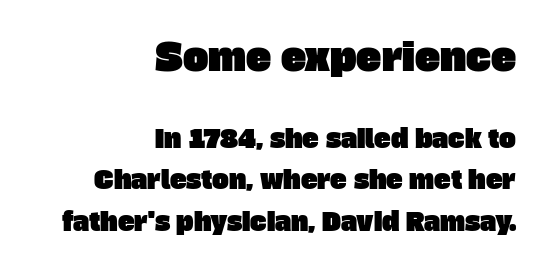
The image shows 38 px sans-serif type; set right-aligned, normal line spacing (1.65x), normal letter spacing, not underlined; the first (top) block is 1.52x larger; low stroke contrast and a large x-height.
